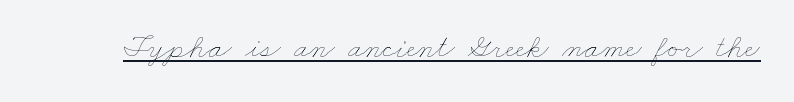
{"bold": "no", "weight": "thin", "width": "wide", "stroke_contrast": "low", "x_height": "small", "monospaced": "no", "underline": "yes", "letter_spacing": "normal", "letter_spacing_em": 0.0, "glyph_px": 33}
